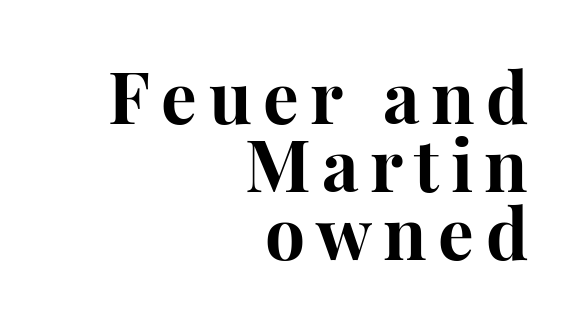
One-word summary of the alignment: right. If you measured baseline to baseline, you'd find a short distance. The designer went with a serif here, giving each stem small feet. The zone under the glyphs is completely vacant. It's the straight-up-and-down kind of type. What weight is shown? A full bold with thick strokes.
